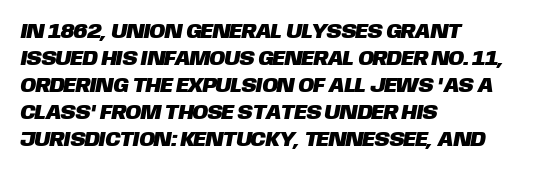
The image shows 21 px text type; set left-aligned, normal line spacing (1.28x), normal letter spacing, not underlined.
